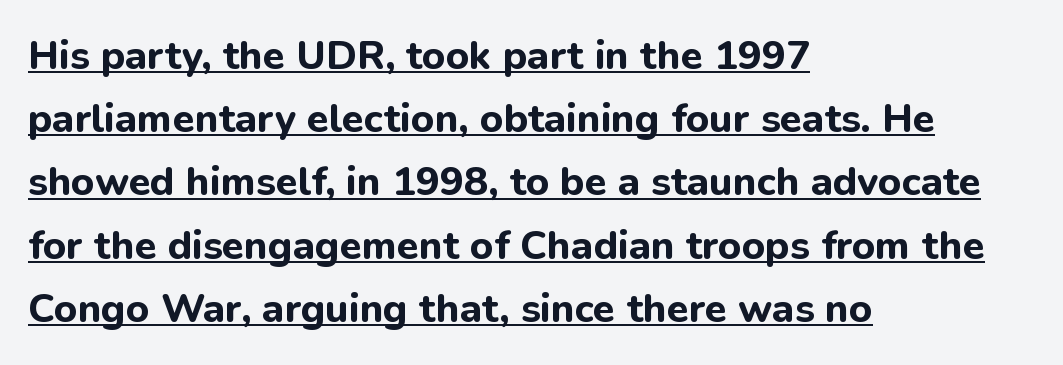
Nobody touched the tracking dial on this one. Underlined type. The letters carry no serifs — their stems end cleanly without finishing strokes. It's the straight-up-and-down kind of type.
